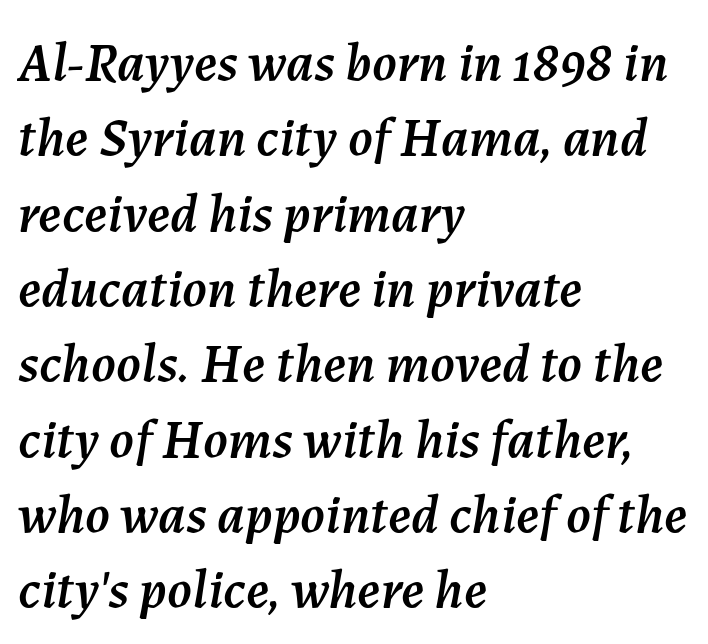
{"italic": "yes", "lean": "right", "slant_degrees": 7, "width": "normal", "stroke_contrast": "medium", "x_height": "medium", "monospaced": "no", "underline": "no", "align": "left", "line_spacing": "normal", "line_spacing_ratio": 1.37, "letter_spacing": "normal", "letter_spacing_em": 0.0, "glyph_px": 55}
